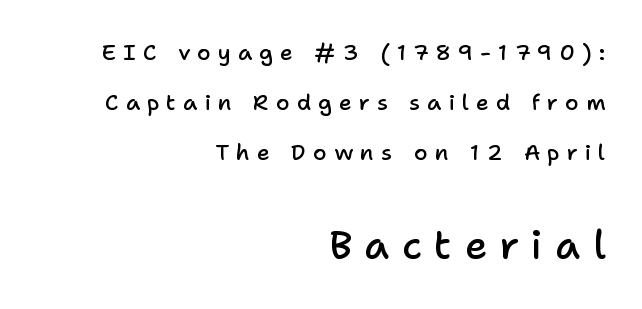
{"serif": "no", "italic": "no", "bold": "semi", "weight": "semibold", "width": "normal", "stroke_contrast": "low", "x_height": "medium", "monospaced": "no", "underline": "no", "align": "right", "line_spacing": "loose", "line_spacing_ratio": 2.28, "letter_spacing": "wide", "letter_spacing_em": 0.32, "larger_block": "second", "size_ratio": 1.77, "glyph_px": 39}
